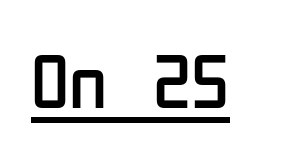
The image shows 78 px regular-weight, condensed sans-serif type, upright; set normal letter spacing, underlined; low stroke contrast and a medium x-height.
